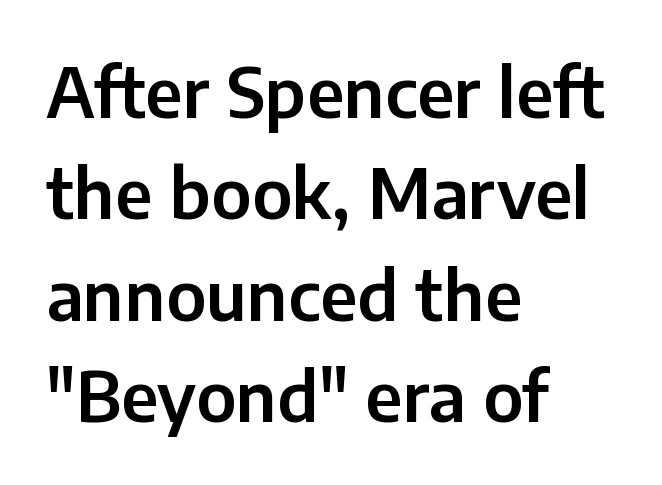
{"serif": "no", "italic": "no", "width": "normal", "stroke_contrast": "low", "x_height": "medium", "monospaced": "no", "underline": "no", "align": "left", "line_spacing": "normal", "line_spacing_ratio": 1.47, "letter_spacing": "normal", "letter_spacing_em": 0.0, "glyph_px": 69}
